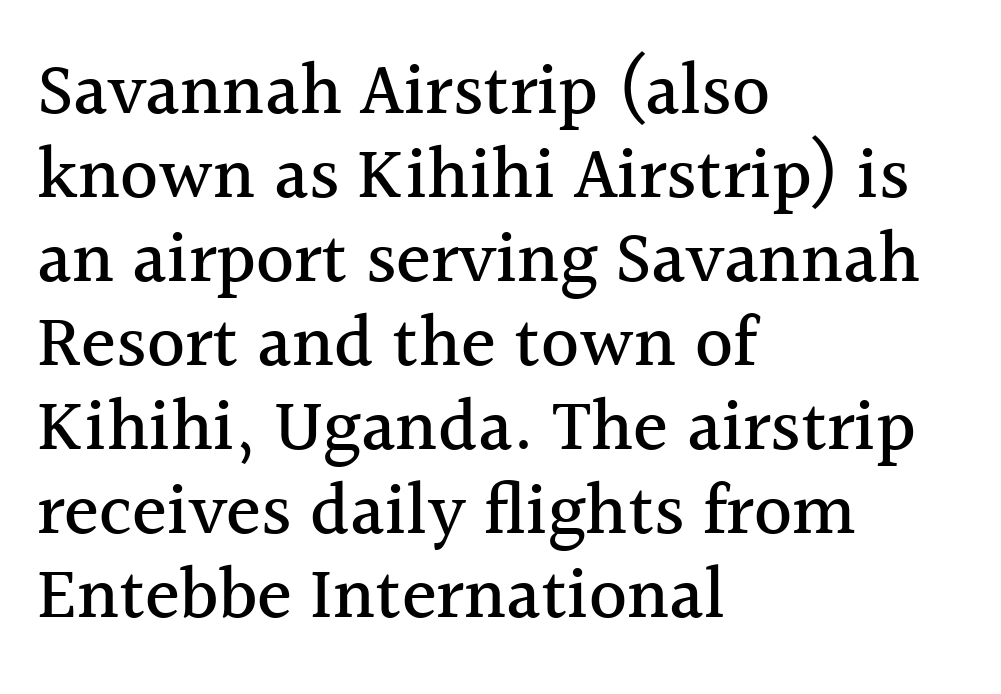
Standard letterfit; no display-style spreading of the glyphs. The paragraph shown leans on its left margin. This sample has the flowing, uneven cadence of proportional lettering. Every stem runs plumb, perpendicular to the baseline. Plain, unruled lines of type. Unlike a clean sans, this face finishes its strokes with serifs.
